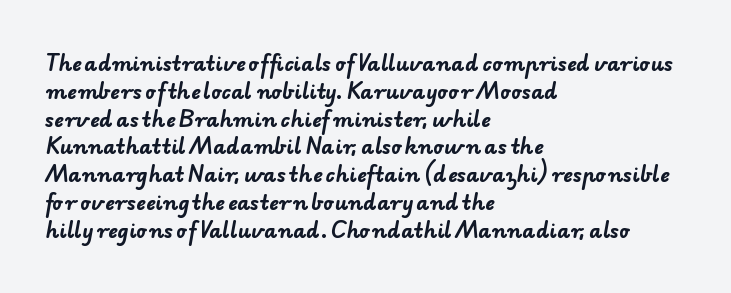
The image shows 20 px bold type; set left-aligned, normal line spacing (1.39x), normal letter spacing, not underlined.
